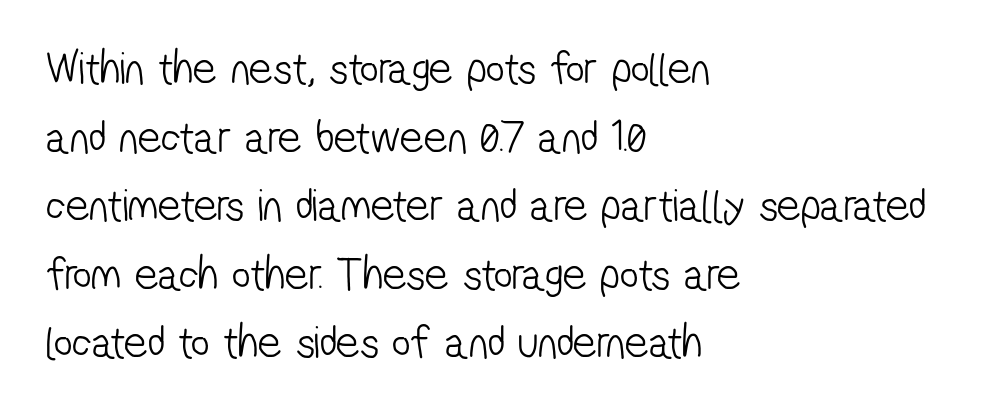
The image shows 46 px light, condensed sans-serif type; set left-aligned, normal line spacing (1.49x), normal letter spacing, not underlined; low stroke contrast and a medium x-height.
